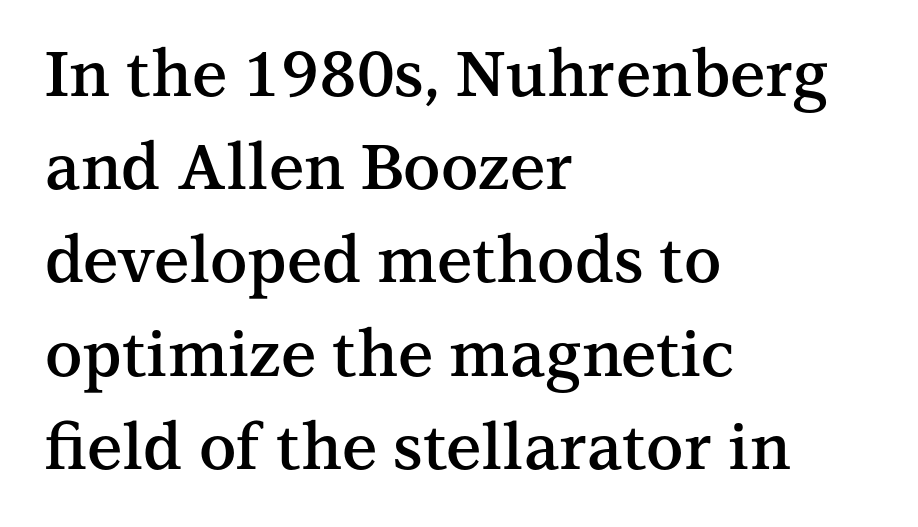
Q: Is the text bold? A: Semi-bold.
Q: Is the text italic (slanted)? A: No, it is upright.
Q: Is the typeface a serif or a sans-serif typeface? A: Serif.
Q: Is the text underlined? A: No.
Q: How is the paragraph aligned? A: Left-aligned.
Q: Is the spacing between letters normal or unusually wide? A: Normal.
Q: Is the spacing between lines tight, normal or loose? A: Normal.
Q: Width (condensed, normal, or wide)? A: Normal.
Q: Stroke contrast? A: Medium.
Q: x-height? A: Medium.
Q: Monospaced? A: No.
